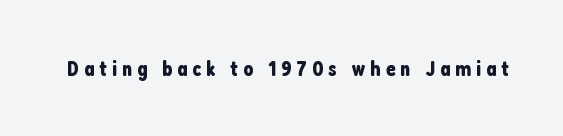
Q: Is the text italic (slanted)? A: No, it is upright.
Q: Is the text underlined? A: No.
Q: Is the spacing between letters normal or unusually wide? A: Unusually wide.
